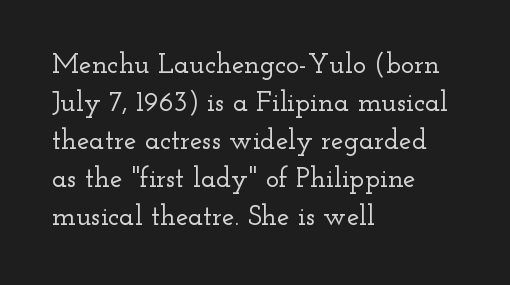
Q: Is the text italic (slanted)? A: No, it is upright.
Q: Is the typeface a serif or a sans-serif typeface? A: Serif.
Q: Is the text underlined? A: No.
Q: How is the paragraph aligned? A: Left-aligned.
Q: Is the spacing between letters normal or unusually wide? A: Normal.
Q: Is the spacing between lines tight, normal or loose? A: Normal.
Q: Width (condensed, normal, or wide)? A: Wide.
Q: Stroke contrast? A: Low.
Q: x-height? A: Small.
Q: Monospaced? A: No.
